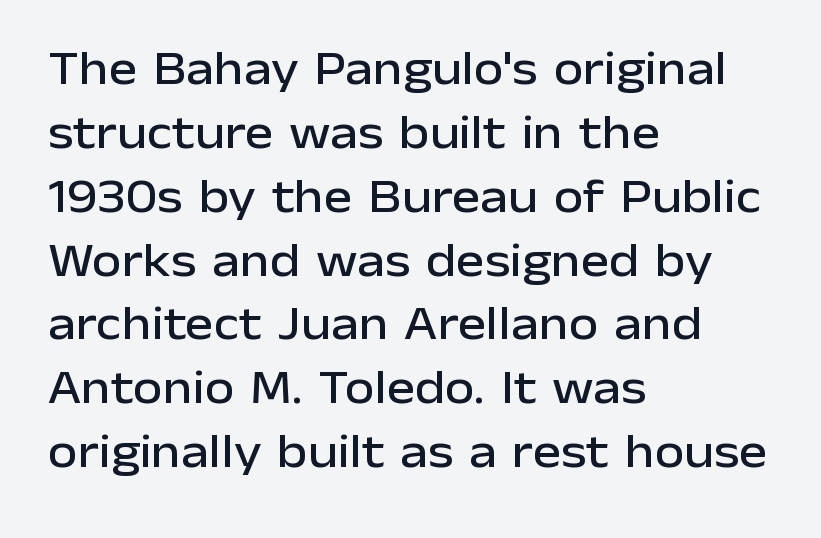
Q: Is the text italic (slanted)? A: No, it is upright.
Q: Is the typeface a serif or a sans-serif typeface? A: Sans-serif.
Q: Is the text underlined? A: No.
Q: How is the paragraph aligned? A: Left-aligned.
Q: Is the spacing between letters normal or unusually wide? A: Normal.
Q: Is the spacing between lines tight, normal or loose? A: Normal.
Q: Width (condensed, normal, or wide)? A: Normal.
Q: Stroke contrast? A: Low.
Q: x-height? A: Medium.
Q: Monospaced? A: No.
